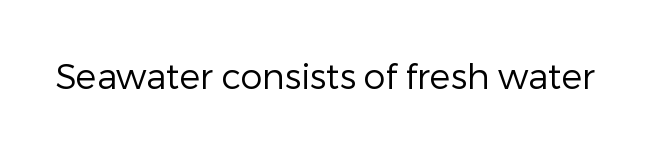
Q: Is the text bold? A: No.
Q: Is the text italic (slanted)? A: No, it is upright.
Q: Is the typeface a serif or a sans-serif typeface? A: Sans-serif.
Q: Is the text underlined? A: No.
Q: Is the spacing between letters normal or unusually wide? A: Normal.
Q: Width (condensed, normal, or wide)? A: Normal.
Q: Stroke contrast? A: Low.
Q: x-height? A: Medium.
Q: Monospaced? A: No.
